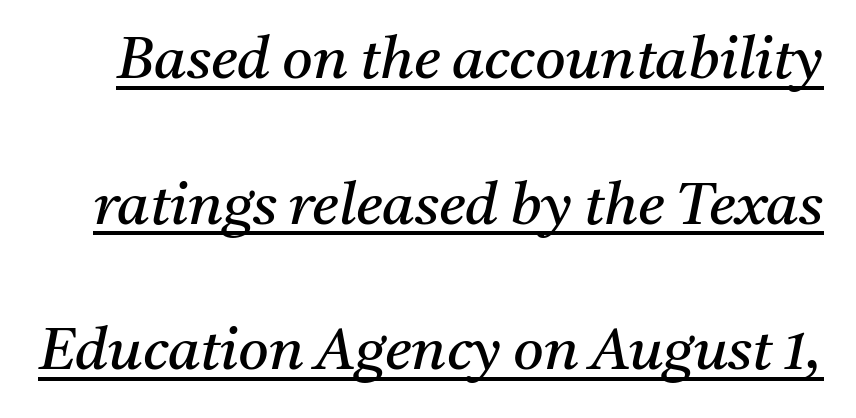
Q: Is the text bold? A: No.
Q: Is the text italic (slanted)? A: Yes, it leans right by about 11 degrees.
Q: Is the typeface a serif or a sans-serif typeface? A: Serif.
Q: Is the text underlined? A: Yes.
Q: Is the spacing between letters normal or unusually wide? A: Normal.
Q: Is the spacing between lines tight, normal or loose? A: Loose.
Q: Width (condensed, normal, or wide)? A: Normal.
Q: Stroke contrast? A: Medium.
Q: x-height? A: Medium.
Q: Monospaced? A: No.
